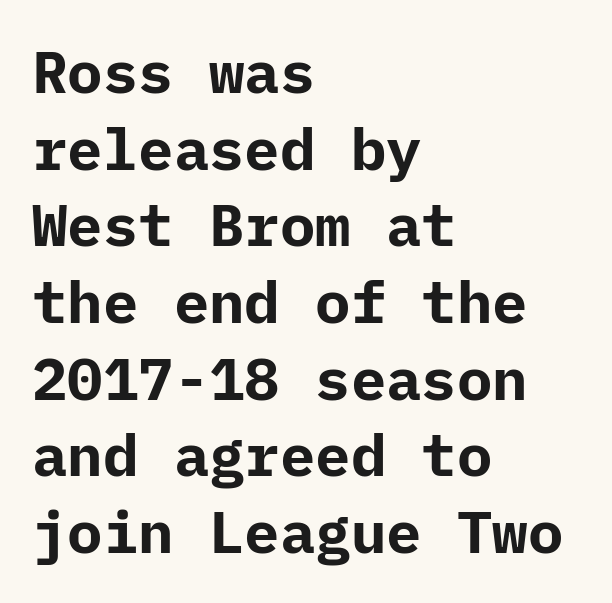
The image shows 59 px bold sans-serif type, upright; set left-aligned, normal line spacing (1.3x), normal letter spacing, not underlined; low stroke contrast and a medium x-height.
